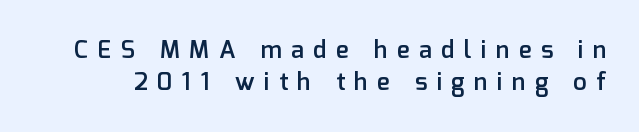
{"italic": "no", "bold": "semi", "underline": "no", "line_spacing": "normal", "line_spacing_ratio": 1.34, "letter_spacing": "wide", "letter_spacing_em": 0.4, "glyph_px": 24}
